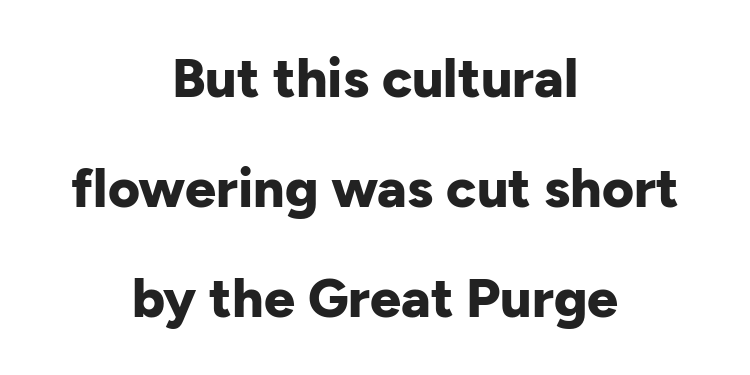
Loosely led — the rows are spread out. The passage shown is emphatically bold. The face used here is proportionally spaced, like ordinary book or web type. When letters stand straight like this, we call the style roman or upright. Note: no serifs on the glyphs. Standard letterfit; no display-style spreading of the glyphs.
